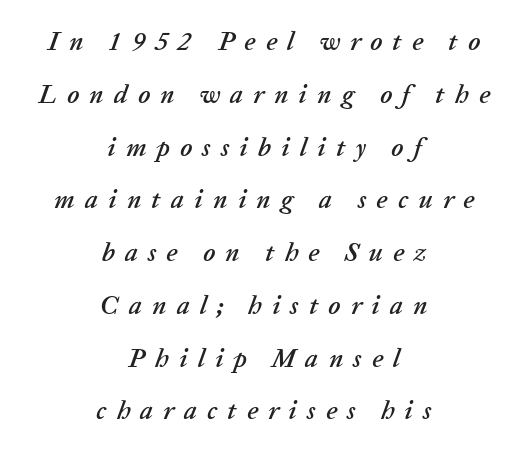
The image shows 26 px text type, italic (leaning right); set centered, loose line spacing (2.03x), unusually wide letter spacing (+0.39 em), not underlined.
